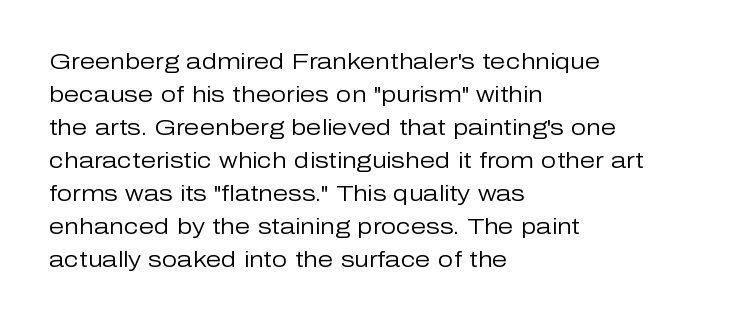
The image shows 22 px text type, upright; set left-aligned, normal line spacing (1.5x), normal letter spacing, not underlined.
